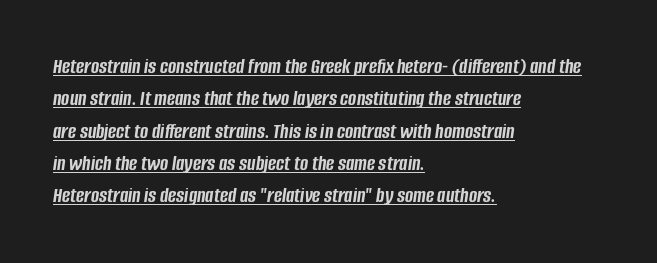
Every letter is thick-stroked: bold, no question. Horizontally, the lines are justified to the leading edge only. The rows are spaced the way most documents space them. Observe the lean: these are italic letterforms. What decoration does the sample have? An underline. Students, note that the glyphs here touch the page at normal intervals.
